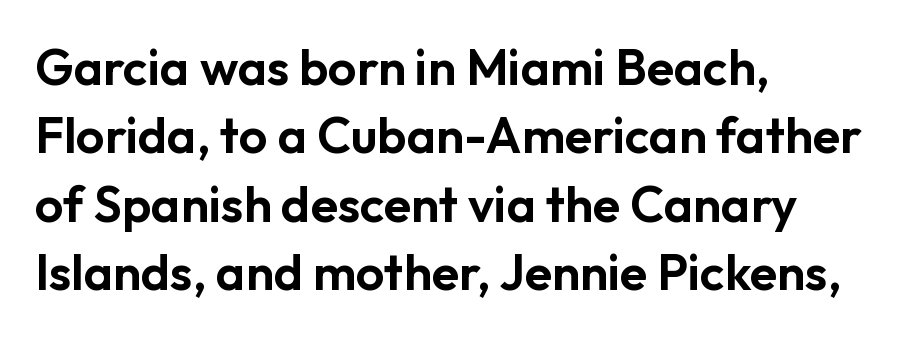
{"serif": "no", "italic": "no", "width": "normal", "stroke_contrast": "low", "x_height": "medium", "monospaced": "no", "underline": "no", "align": "left", "line_spacing": "normal", "line_spacing_ratio": 1.37, "letter_spacing": "normal", "letter_spacing_em": 0.0, "glyph_px": 50}
